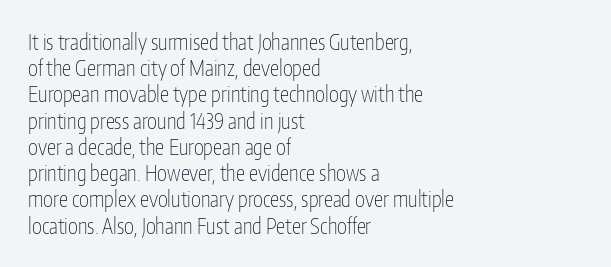
The image shows 21 px text type, upright; set left-aligned, normal line spacing (1.25x), normal letter spacing, not underlined.
